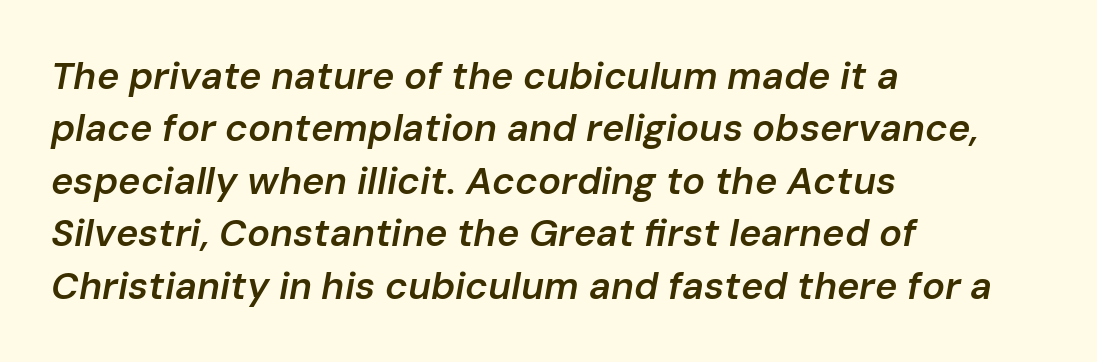
{"italic": "yes", "lean": "right", "slant_degrees": 10, "bold": "semi", "weight": "semibold", "width": "normal", "stroke_contrast": "low", "x_height": "medium", "monospaced": "no", "underline": "no", "align": "left", "line_spacing": "normal", "line_spacing_ratio": 1.38, "letter_spacing": "normal", "letter_spacing_em": 0.0, "glyph_px": 38}
